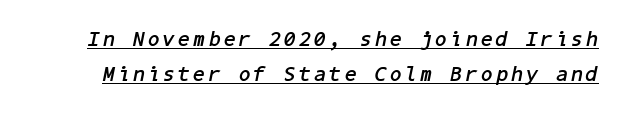
{"italic": "yes", "lean": "right", "slant_degrees": 11, "bold": "yes", "underline": "yes", "line_spacing": "normal", "line_spacing_ratio": 1.67, "glyph_px": 21}
